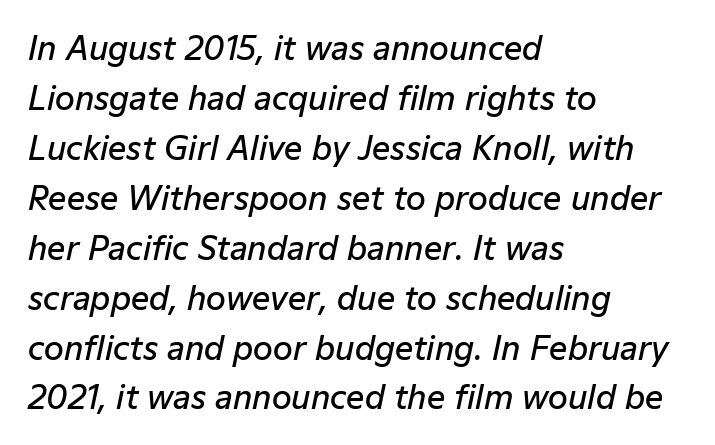
The image shows 32 px semibold type, italic (leaning right); set left-aligned, normal line spacing (1.56x), normal letter spacing, not underlined; low stroke contrast and a medium x-height.
